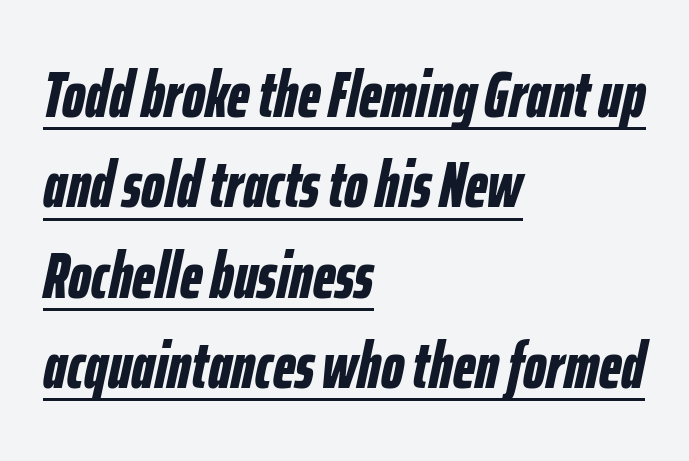
In CSS terms this would be text-align: left. Glyph-to-glyph distance matches everyday printed text. There's an unmistakable incline to the writing here. Rows of type keep a routine distance in the vertical direction. On the weight axis this lands at bold, roughly 700. Is this a fixed-width face? No — the glyphs have proportional, varying widths.
